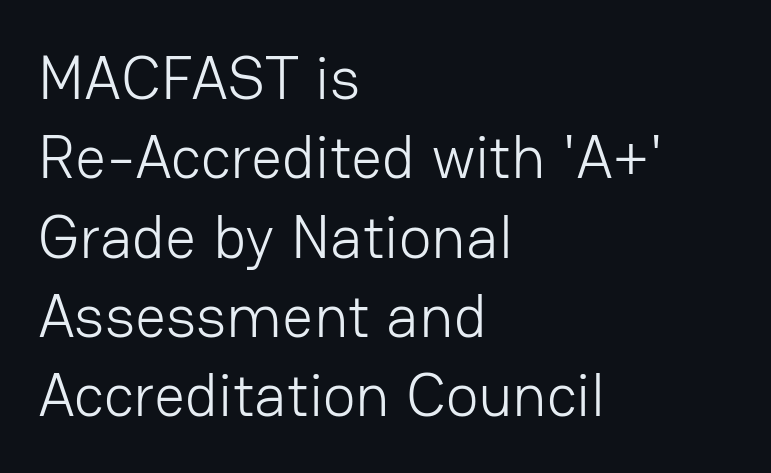
Q: Is the text bold? A: No.
Q: Is the text italic (slanted)? A: No, it is upright.
Q: Is the typeface a serif or a sans-serif typeface? A: Sans-serif.
Q: Is the text underlined? A: No.
Q: How is the paragraph aligned? A: Left-aligned.
Q: Is the spacing between letters normal or unusually wide? A: Normal.
Q: Is the spacing between lines tight, normal or loose? A: Normal.
Q: Width (condensed, normal, or wide)? A: Normal.
Q: Stroke contrast? A: Low.
Q: x-height? A: Medium.
Q: Monospaced? A: No.
